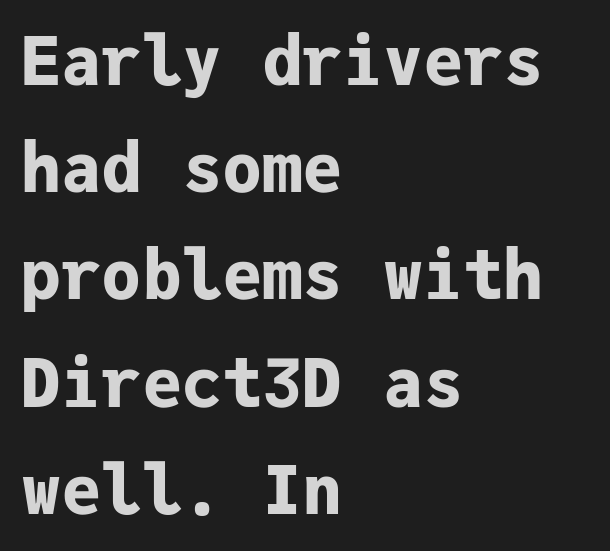
Q: Is the text bold? A: Yes.
Q: Is the text italic (slanted)? A: No, it is upright.
Q: Is the typeface a serif or a sans-serif typeface? A: Sans-serif.
Q: Is the text underlined? A: No.
Q: How is the paragraph aligned? A: Left-aligned.
Q: Is the spacing between letters normal or unusually wide? A: Normal.
Q: Is the spacing between lines tight, normal or loose? A: Normal.
Q: Width (condensed, normal, or wide)? A: Normal.
Q: Stroke contrast? A: Low.
Q: x-height? A: Medium.
Q: Monospaced? A: Yes.
